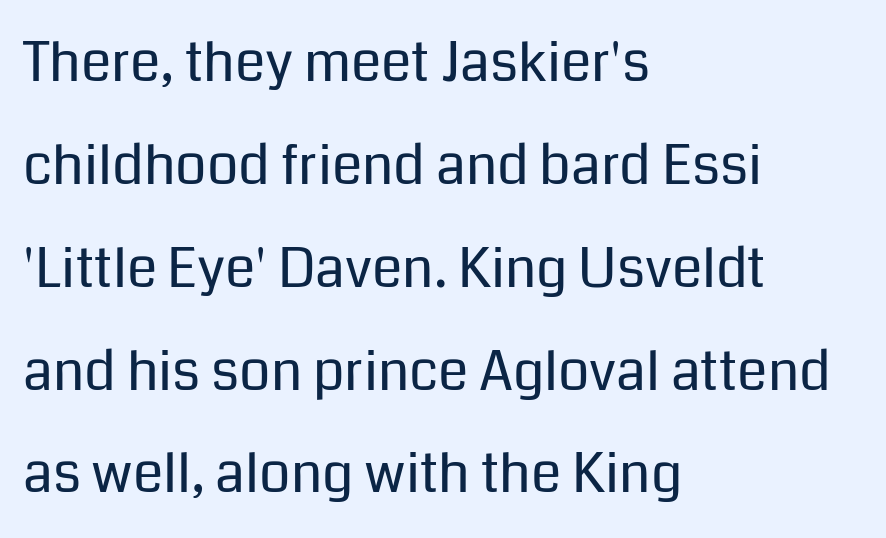
Q: Is the text bold? A: No.
Q: Is the text italic (slanted)? A: No, it is upright.
Q: Is the typeface a serif or a sans-serif typeface? A: Sans-serif.
Q: Is the text underlined? A: No.
Q: How is the paragraph aligned? A: Left-aligned.
Q: Is the spacing between letters normal or unusually wide? A: Normal.
Q: Width (condensed, normal, or wide)? A: Normal.
Q: Stroke contrast? A: Low.
Q: x-height? A: Medium.
Q: Monospaced? A: No.
